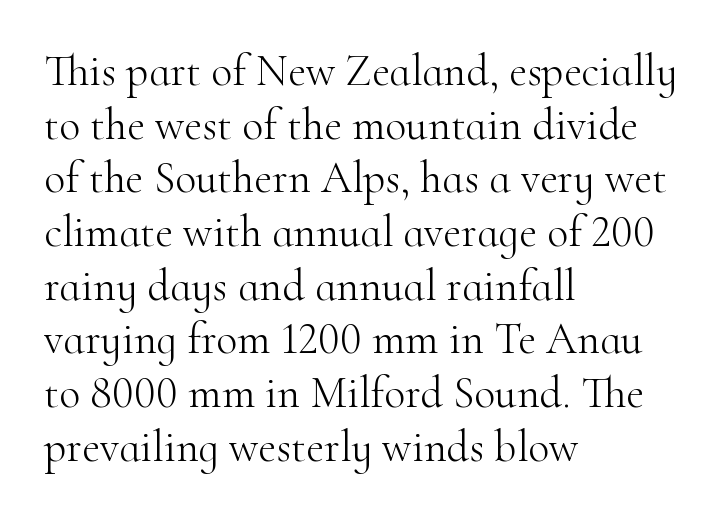
The image shows 44 px light serif type, upright; set left-aligned, line spacing 1.22x, normal letter spacing, not underlined; high stroke contrast and a small x-height.
